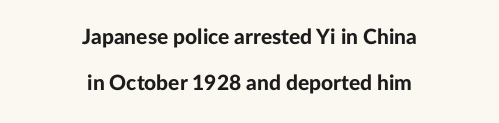
{"italic": "no", "bold": "yes", "underline": "no", "align": "center", "line_spacing": "loose", "line_spacing_ratio": 2.2, "letter_spacing": "normal", "letter_spacing_em": 0.0, "glyph_px": 21}
